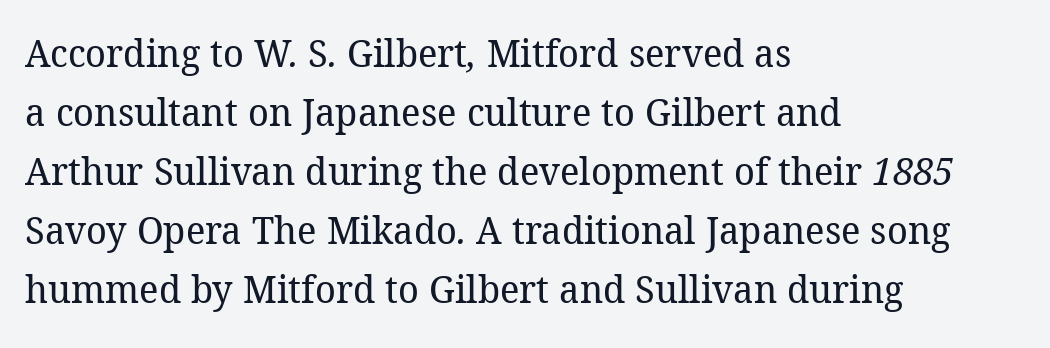
Q: Is the text bold? A: No.
Q: Is the typeface a serif or a sans-serif typeface? A: Serif.
Q: Is the text underlined? A: No.
Q: How is the paragraph aligned? A: Left-aligned.
Q: Is the spacing between letters normal or unusually wide? A: Normal.
Q: Is the spacing between lines tight, normal or loose? A: Normal.
Q: Width (condensed, normal, or wide)? A: Normal.
Q: Stroke contrast? A: Low.
Q: x-height? A: Medium.
Q: Monospaced? A: No.
